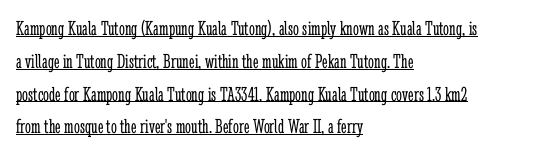
Q: Is the text bold? A: No.
Q: Is the text italic (slanted)? A: No, it is upright.
Q: Is the text underlined? A: Yes.
Q: How is the paragraph aligned? A: Left-aligned.
Q: Is the spacing between letters normal or unusually wide? A: Normal.
Q: Is the spacing between lines tight, normal or loose? A: Normal.
